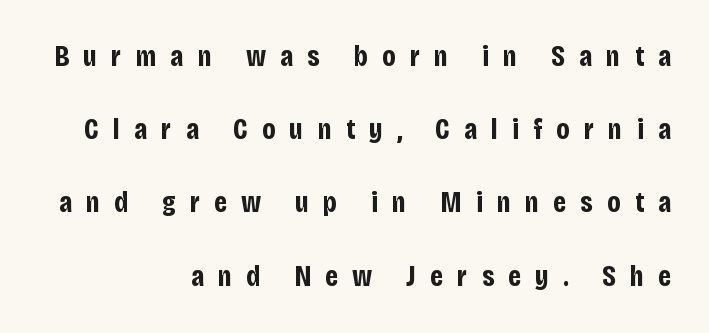
The image shows 30 px bold, condensed sans-serif type, upright; set right-aligned, loose line spacing (2.44x), unusually wide letter spacing (+0.47 em), not underlined; low stroke contrast and a large x-height.
